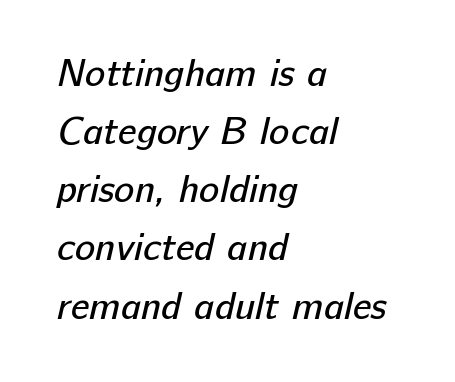
{"serif": "no", "bold": "no", "weight": "regular", "width": "normal", "stroke_contrast": "low", "x_height": "medium", "monospaced": "no", "underline": "no", "align": "left", "line_spacing": "normal", "line_spacing_ratio": 1.53, "letter_spacing": "normal", "letter_spacing_em": 0.0, "glyph_px": 38}
